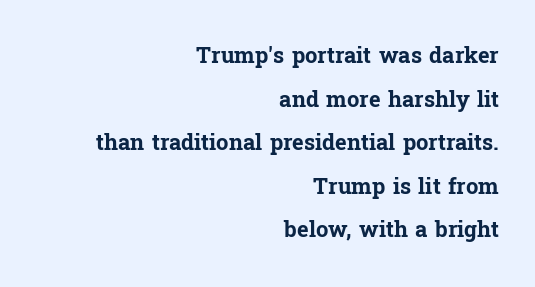
When letters stand straight like this, we call the style roman or upright. No word sits above an underline. Its strokes are broad and dark, the hallmark of bold type. This block would shrink considerably if given ordinary leading; it's expanded now. Characters follow at the spacing the type designer built in. Casual observation: everything's shoved over to the right.
